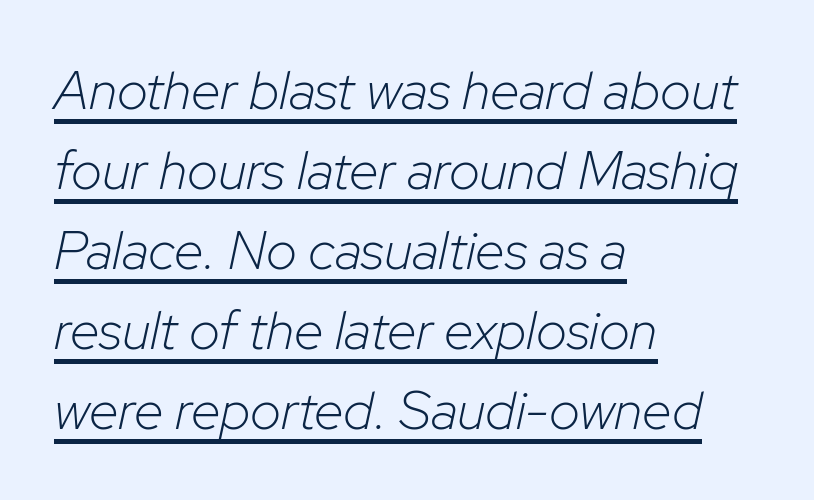
Q: Is the text bold? A: No.
Q: Is the text italic (slanted)? A: Yes, it leans right by about 12 degrees.
Q: Is the text underlined? A: Yes.
Q: How is the paragraph aligned? A: Left-aligned.
Q: Is the spacing between letters normal or unusually wide? A: Normal.
Q: Is the spacing between lines tight, normal or loose? A: Normal.
Q: Width (condensed, normal, or wide)? A: Normal.
Q: Stroke contrast? A: Low.
Q: x-height? A: Medium.
Q: Monospaced? A: No.
